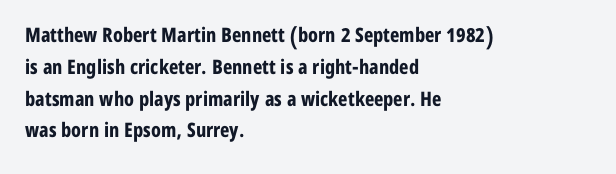
The image shows 20 px bold type, upright; set left-aligned, normal line spacing (1.59x), normal letter spacing, not underlined.
